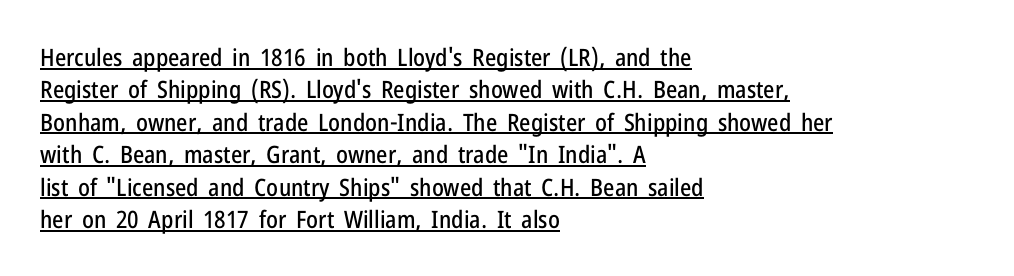
The image shows 24 px text type, upright; set left-aligned, normal line spacing (1.35x), normal letter spacing, underlined.
